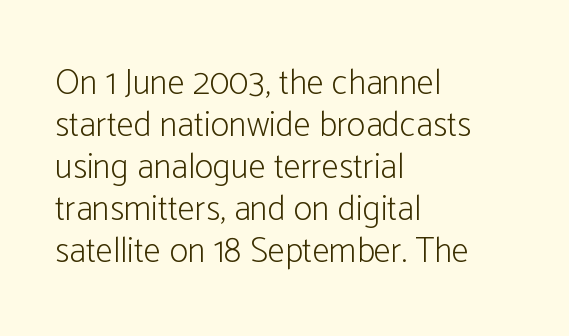
{"serif": "no", "italic": "no", "bold": "no", "weight": "light", "width": "condensed", "stroke_contrast": "low", "x_height": "medium", "monospaced": "no", "underline": "no", "align": "left", "line_spacing_ratio": 1.2, "letter_spacing": "normal", "letter_spacing_em": 0.0, "glyph_px": 35}
